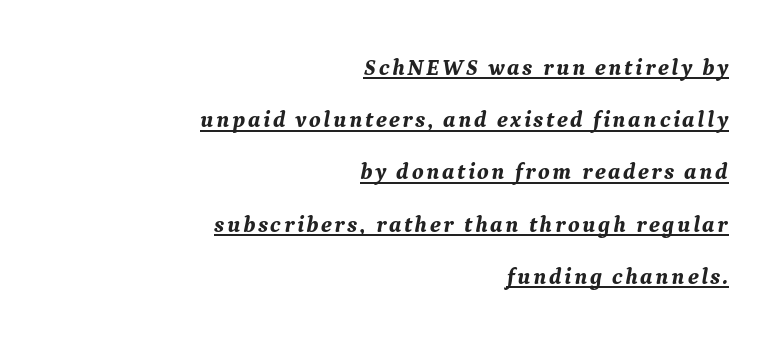
{"italic": "yes", "lean": "right", "slant_degrees": 9, "bold": "yes", "underline": "yes", "align": "right", "line_spacing": "loose", "line_spacing_ratio": 2.27, "glyph_px": 23}
